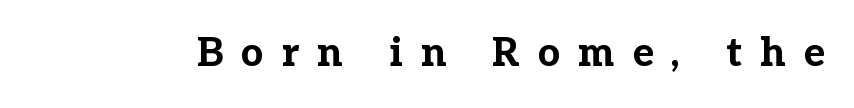
Proportional: the letters do not fall into vertical columns. Every character sits straight up, as roman type does. Any mark beneath the type? The region is blank. Set as a true bold cut, around the 700 mark. Someone cranked the tracking dial way up on this one. Old-style or modern, the face here clearly has serifs.
